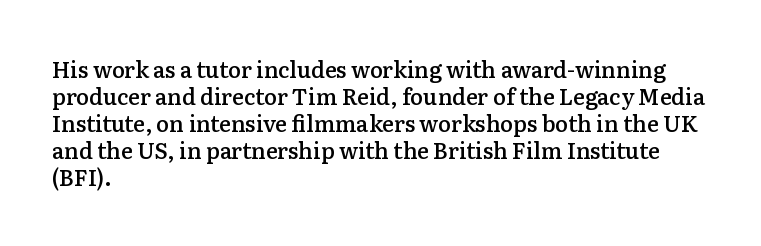
{"italic": "no", "bold": "semi", "underline": "no", "align": "left", "line_spacing_ratio": 1.23, "letter_spacing": "normal", "letter_spacing_em": 0.0, "glyph_px": 22}
